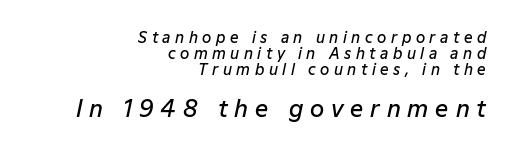
{"italic": "yes", "lean": "right", "slant_degrees": 12, "bold": "semi", "underline": "no", "align": "right", "line_spacing": "tight", "line_spacing_ratio": 1.06, "letter_spacing": "wide", "letter_spacing_em": 0.3, "larger_block": "second", "size_ratio": 1.53, "glyph_px": 23}
